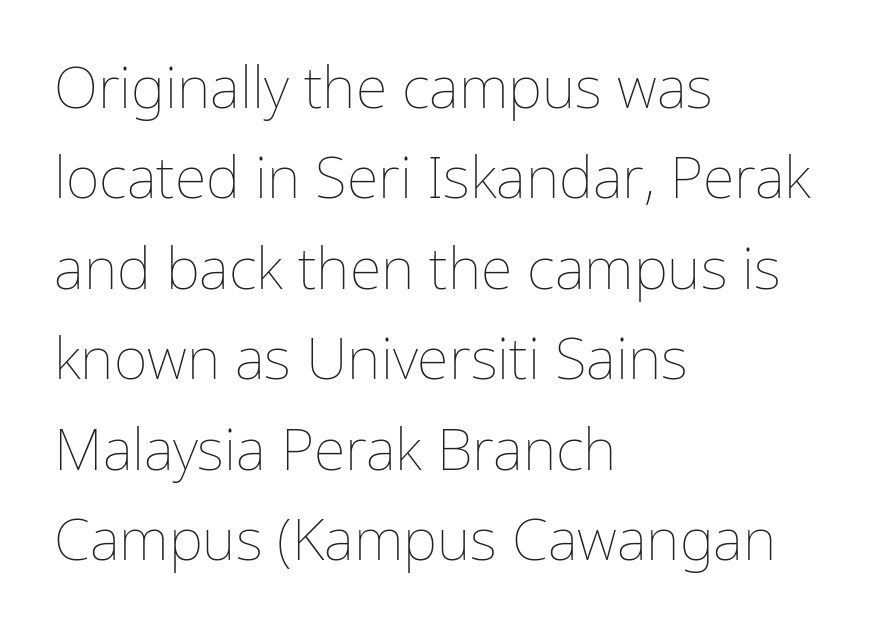
The image shows 58 px thin type, upright; set left-aligned, normal line spacing (1.56x), normal letter spacing, not underlined; low stroke contrast and a medium x-height.
